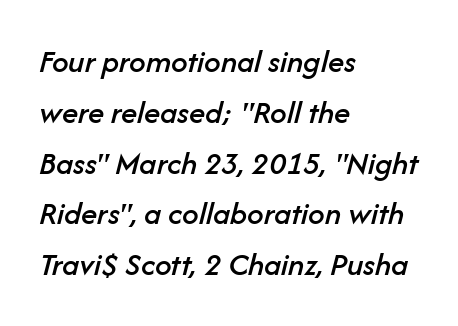
{"italic": "yes", "lean": "right", "slant_degrees": 14, "width": "normal", "stroke_contrast": "low", "x_height": "medium", "monospaced": "no", "underline": "no", "align": "left", "line_spacing": "normal", "line_spacing_ratio": 1.54, "letter_spacing": "normal", "letter_spacing_em": 0.0, "glyph_px": 33}
